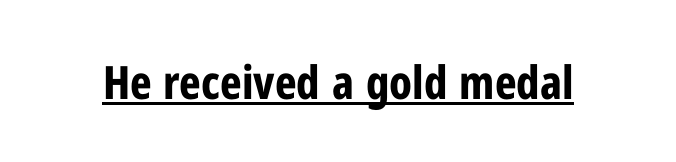
The passage shown is underscored from start to finish. The font's upright variant was chosen for this text. Examine the stroke ends and you'll find no serifs. Here the designer chose a conventional face with non-uniform glyph widths.
